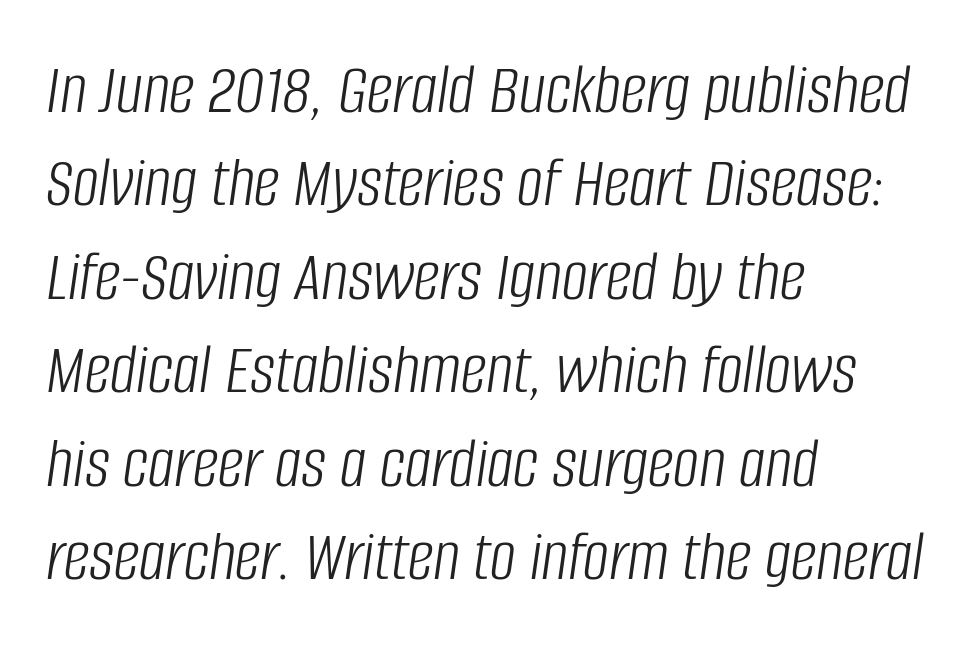
The image shows 73 px light, condensed type, italic (leaning right); set left-aligned, normal line spacing (1.28x), normal letter spacing, not underlined; low stroke contrast and a large x-height.
